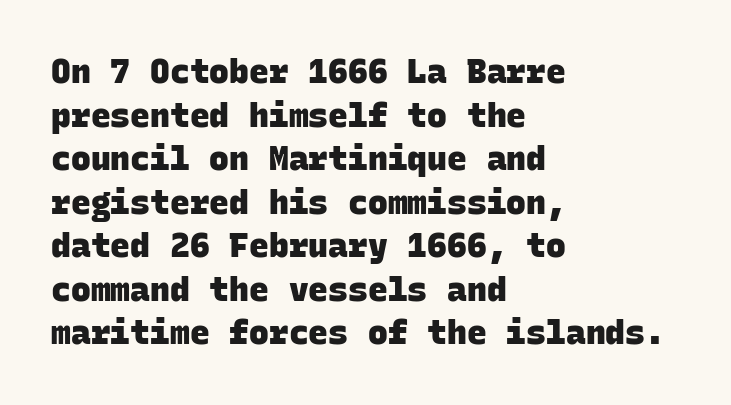
The letters march in equal steps, a hallmark of fixed-pitch type. A typesetter would call this leading conventional body-copy spacing. To sum up the face: it is a sans, with no serifs. Each glyph is drawn with heavy, bold strokes. Teacher's note: observe the even left margin — that is flush-left alignment.
